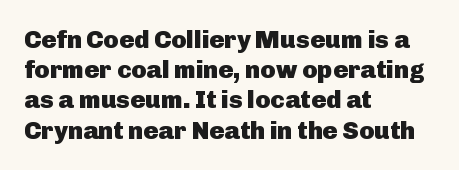
Q: Is the text bold? A: Yes.
Q: Is the text italic (slanted)? A: No, it is upright.
Q: Is the text underlined? A: No.
Q: How is the paragraph aligned? A: Left-aligned.
Q: Is the spacing between letters normal or unusually wide? A: Normal.
